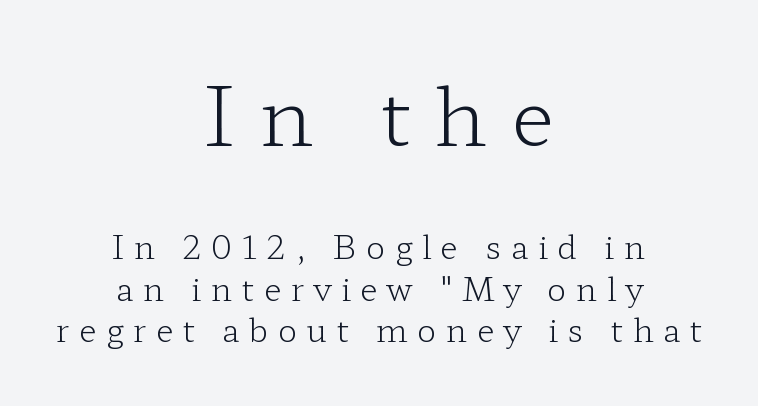
Q: Is the text bold? A: No.
Q: Is the text italic (slanted)? A: No, it is upright.
Q: Is the typeface a serif or a sans-serif typeface? A: Serif.
Q: Is the text underlined? A: No.
Q: How is the paragraph aligned? A: Centered.
Q: Is the spacing between letters normal or unusually wide? A: Unusually wide.
Q: Is the spacing between lines tight, normal or loose? A: Normal.
Q: Which block of text is set in a larger size, the first (top) or the second (bottom)? A: The first (top) one.
Q: Width (condensed, normal, or wide)? A: Wide.
Q: Stroke contrast? A: Low.
Q: x-height? A: Medium.
Q: Monospaced? A: No.
